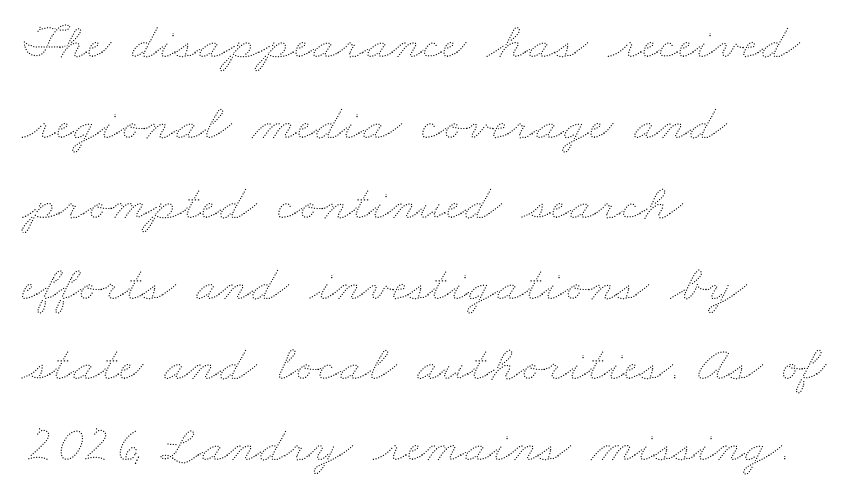
Horizontal alignment here is leftward, the default for most running prose. Looks like regular typesetting: each glyph gets only the width it needs. Anything drawn beneath the words? Only blank space. Each new line begins a customary step beneath the previous one. The typeface has the unassuming heft of standard copy or less.
